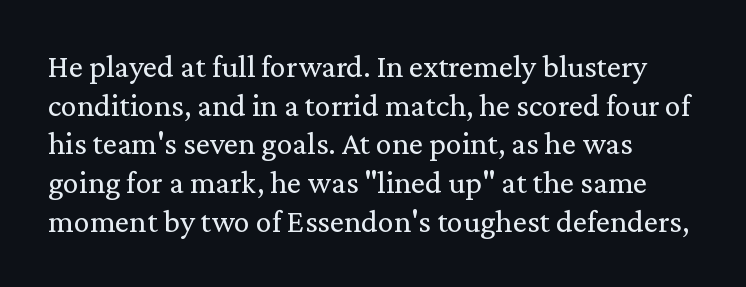
This is roman type, the default non-slanted kind. Varying glyph widths throughout — classic text-font behaviour. One-word summary of the alignment: left. The font family rendered here belongs to the serif group.
